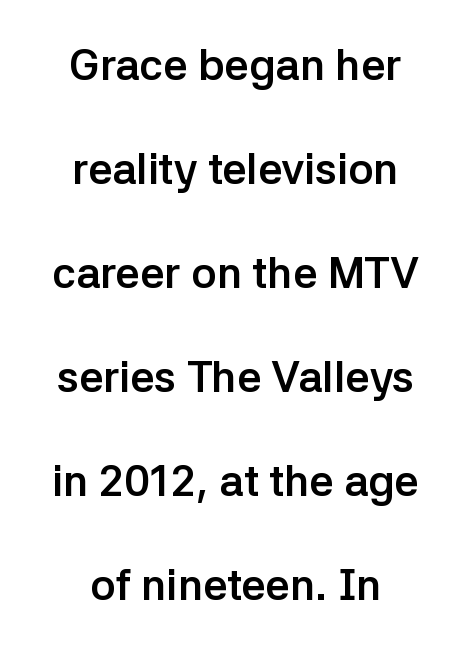
Q: Is the text bold? A: Yes.
Q: Is the text italic (slanted)? A: No, it is upright.
Q: Is the typeface a serif or a sans-serif typeface? A: Sans-serif.
Q: Is the text underlined? A: No.
Q: How is the paragraph aligned? A: Centered.
Q: Is the spacing between letters normal or unusually wide? A: Normal.
Q: Is the spacing between lines tight, normal or loose? A: Loose.
Q: Width (condensed, normal, or wide)? A: Normal.
Q: Stroke contrast? A: Low.
Q: x-height? A: Medium.
Q: Monospaced? A: No.
